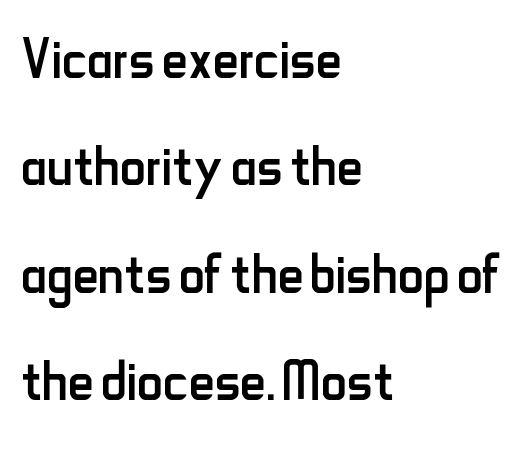
The image shows 72 px regular-weight, condensed sans-serif type, upright; set left-aligned, normal line spacing (1.49x), normal letter spacing, not underlined; low stroke contrast and a small x-height.
